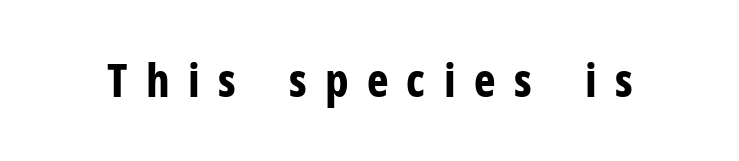
The image shows 46 px bold, condensed sans-serif type, upright; set unusually wide letter spacing (+0.4 em), not underlined; low stroke contrast and a medium x-height.
